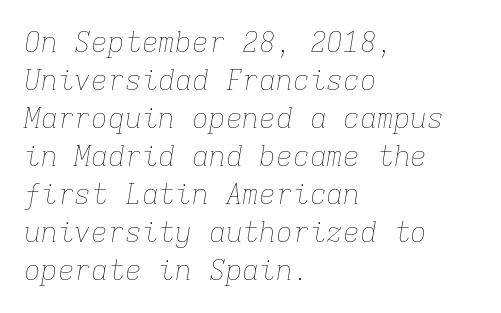
The image shows 28 px thin type, italic (leaning right), monospaced; set left-aligned, normal line spacing (1.36x), normal letter spacing, not underlined; low stroke contrast and a medium x-height.
